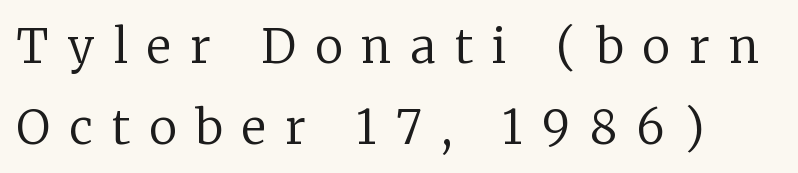
These lines are set flush left with a ragged right edge. Looks like regular typesetting: each glyph gets only the width it needs. Letterform terminals end in serifs throughout the passage. Descenders hang freely into open space. The horizontal fit of the characters is loose and conspicuously gappy. The weight would be labelled regular, book, light, or lighter still.
